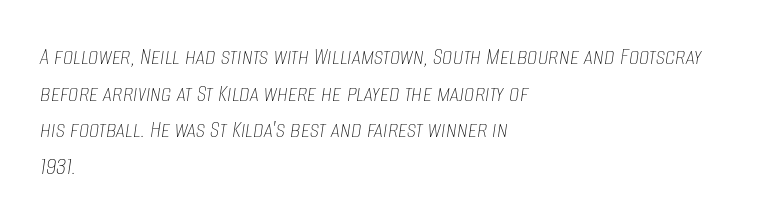
{"italic": "yes", "lean": "right", "slant_degrees": 8, "bold": "no", "underline": "no", "align": "left", "line_spacing": "normal", "line_spacing_ratio": 1.41, "letter_spacing": "normal", "letter_spacing_em": 0.0, "glyph_px": 26}
